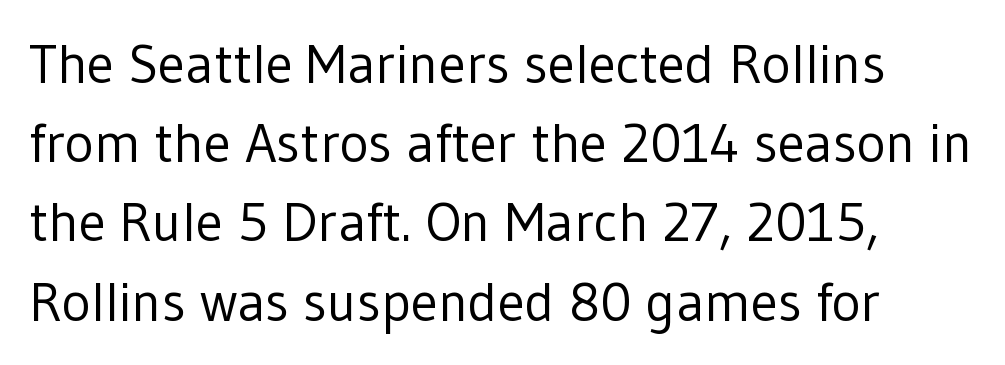
The image shows 55 px regular-weight sans-serif type, upright; set left-aligned, normal line spacing (1.44x), normal letter spacing, not underlined; low stroke contrast and a medium x-height.
